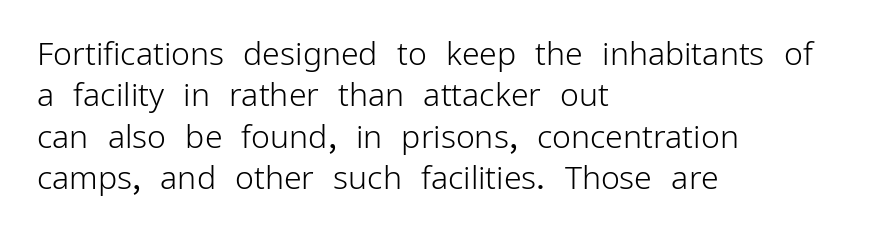
Q: Is the text bold? A: No.
Q: Is the text italic (slanted)? A: No, it is upright.
Q: Is the typeface a serif or a sans-serif typeface? A: Sans-serif.
Q: Is the text underlined? A: No.
Q: How is the paragraph aligned? A: Left-aligned.
Q: Is the spacing between letters normal or unusually wide? A: Normal.
Q: Is the spacing between lines tight, normal or loose? A: Normal.
Q: Width (condensed, normal, or wide)? A: Normal.
Q: Stroke contrast? A: Low.
Q: x-height? A: Medium.
Q: Monospaced? A: No.
